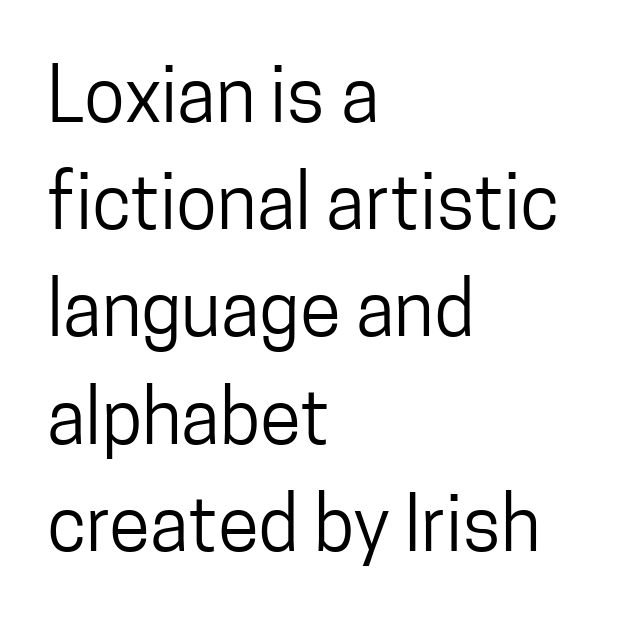
{"serif": "no", "italic": "no", "bold": "no", "weight": "regular", "width": "condensed", "stroke_contrast": "low", "x_height": "medium", "monospaced": "no", "underline": "no", "align": "left", "line_spacing": "normal", "line_spacing_ratio": 1.43, "letter_spacing": "normal", "letter_spacing_em": 0.0, "glyph_px": 75}
